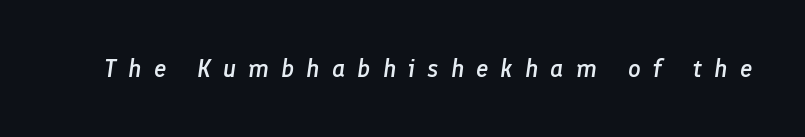
{"italic": "yes", "lean": "right", "slant_degrees": 8, "bold": "semi", "underline": "no", "letter_spacing": "wide", "letter_spacing_em": 0.48, "glyph_px": 25}
